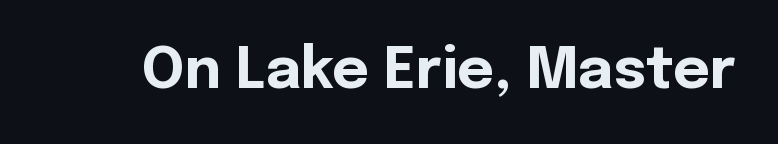
Note the varied advance widths — an 'i' is clearly narrower than an 'm'. The lettering holds an erect, upright posture throughout. Just letters on the line, the space beneath them empty. This sample uses a sans-serif face. These lines keep a tight, regular rhythm from letter to letter.
